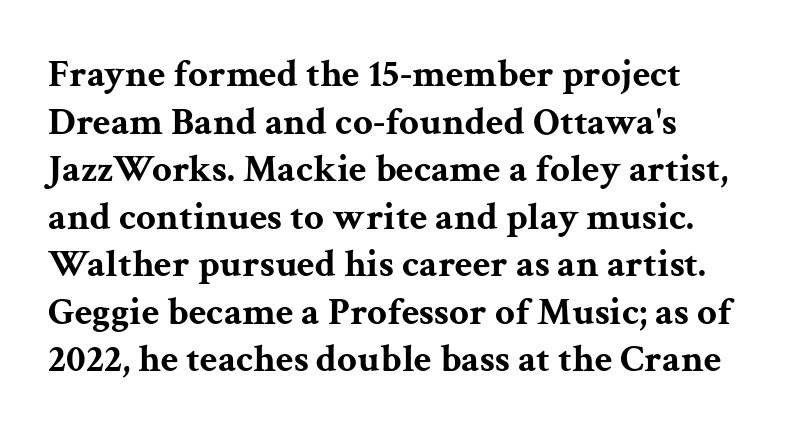
{"serif": "yes", "italic": "no", "bold": "yes", "weight": "bold", "width": "wide", "stroke_contrast": "medium", "x_height": "medium", "monospaced": "no", "underline": "no", "align": "left", "line_spacing_ratio": 1.22, "letter_spacing": "normal", "letter_spacing_em": 0.0, "glyph_px": 39}
